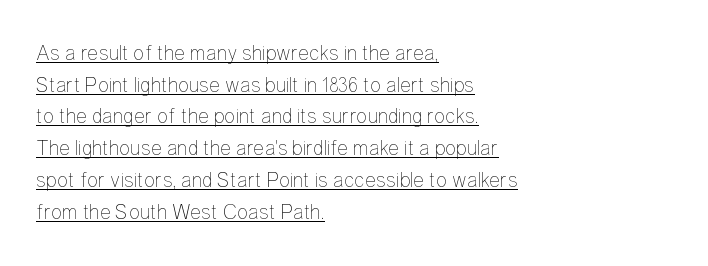
The weight tops out at a normal text grade. Which margin do the lines hug? The left one — the right edge is uneven. Looks like someone drew a line under every word here. This sample uses plain, unmodified letter spacing. This is roman type, the default non-slanted kind.
